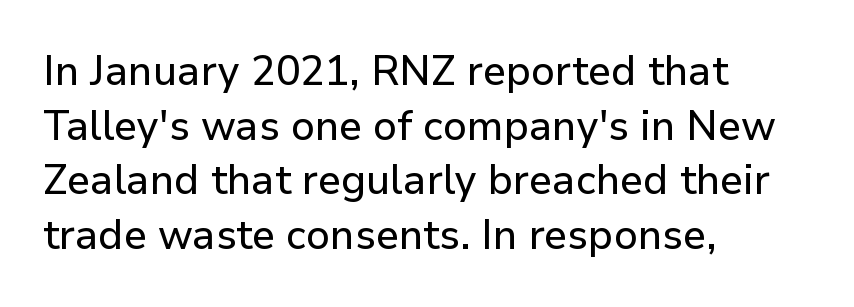
Q: Is the text italic (slanted)? A: No, it is upright.
Q: Is the typeface a serif or a sans-serif typeface? A: Sans-serif.
Q: Is the text underlined? A: No.
Q: How is the paragraph aligned? A: Left-aligned.
Q: Is the spacing between letters normal or unusually wide? A: Normal.
Q: Is the spacing between lines tight, normal or loose? A: Normal.
Q: Width (condensed, normal, or wide)? A: Normal.
Q: Stroke contrast? A: Low.
Q: x-height? A: Medium.
Q: Monospaced? A: No.
